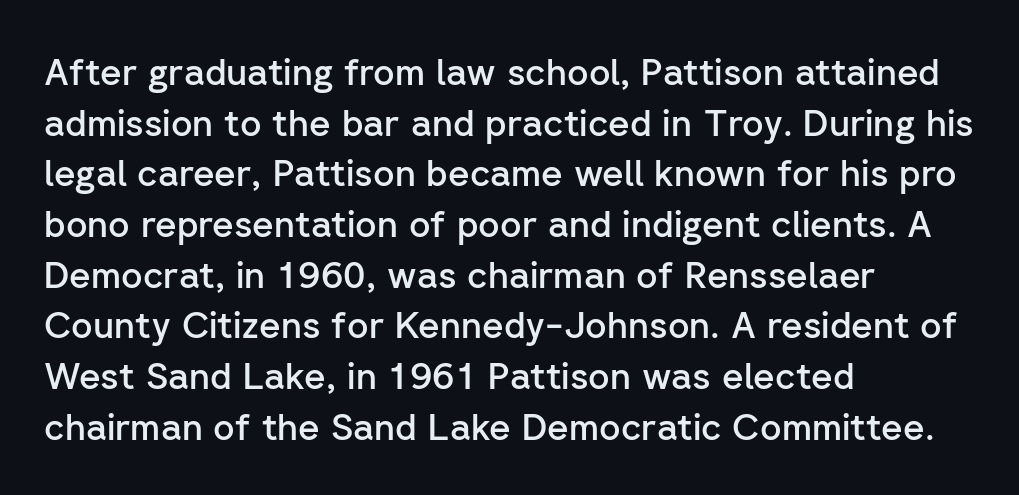
Q: Is the text bold? A: Semi-bold.
Q: Is the text italic (slanted)? A: No, it is upright.
Q: Is the typeface a serif or a sans-serif typeface? A: Sans-serif.
Q: Is the text underlined? A: No.
Q: How is the paragraph aligned? A: Left-aligned.
Q: Is the spacing between letters normal or unusually wide? A: Normal.
Q: Is the spacing between lines tight, normal or loose? A: Normal.
Q: Width (condensed, normal, or wide)? A: Normal.
Q: Stroke contrast? A: Low.
Q: x-height? A: Medium.
Q: Monospaced? A: No.
